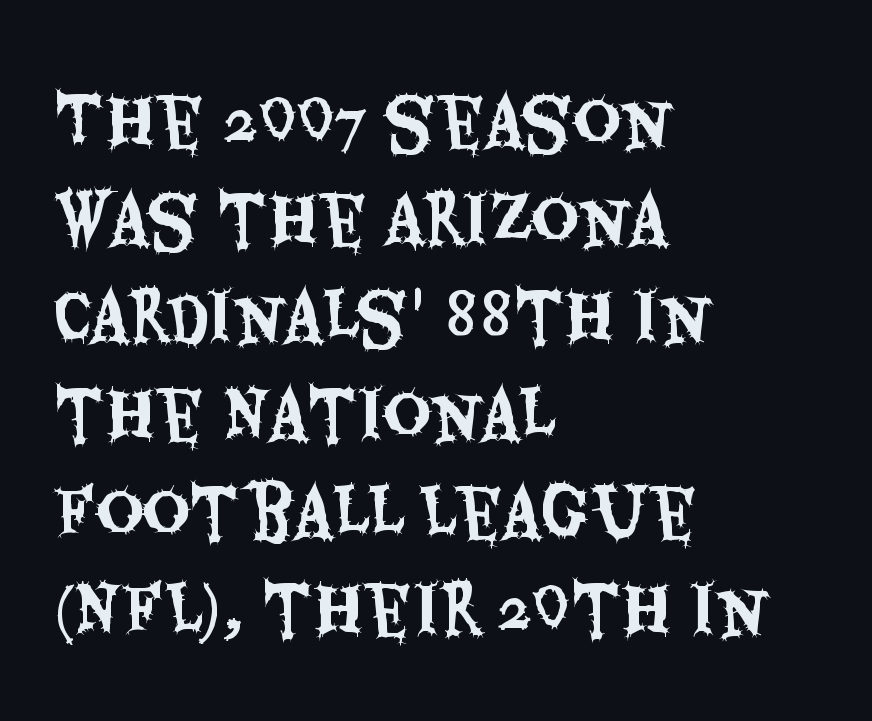
{"serif": "no", "italic": "no", "width": "condensed", "stroke_contrast": "medium", "x_height": "large", "monospaced": "no", "underline": "no", "align": "left", "line_spacing": "normal", "line_spacing_ratio": 1.48, "letter_spacing": "normal", "letter_spacing_em": 0.0, "glyph_px": 66}
